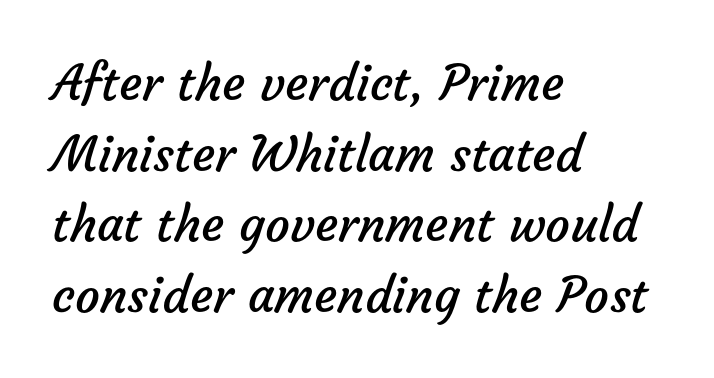
A typesetter would label this face a sans. Looks like regular typesetting: each glyph gets only the width it needs. The rendering keeps characters at their native spacing. This block has exactly the height ordinary leading produces. Layout note: lines flush left.
